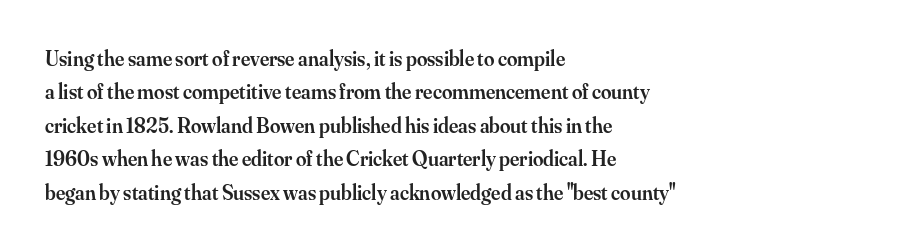
Typographic density is moderately raised because the face is semibold. Letter spacing: default. Vertically, the passage feels balanced, rows spaced as you'd expect. In terms of posture, this sample is upright. These lines stack with their left ends in a neat column.
